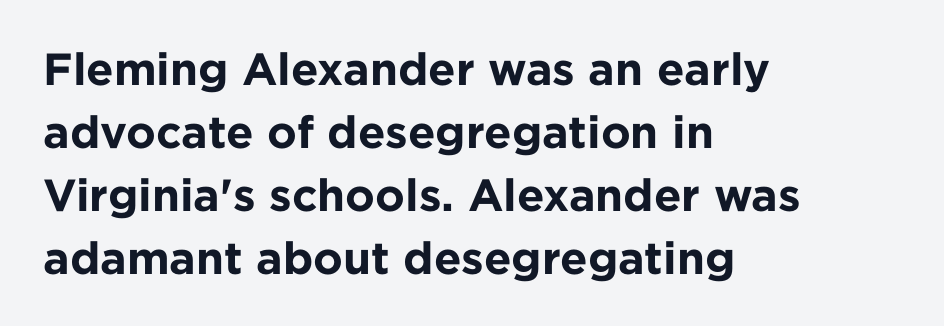
The image shows 45 px bold sans-serif type, upright; set left-aligned, normal line spacing (1.4x), normal letter spacing, not underlined; low stroke contrast and a medium x-height.
